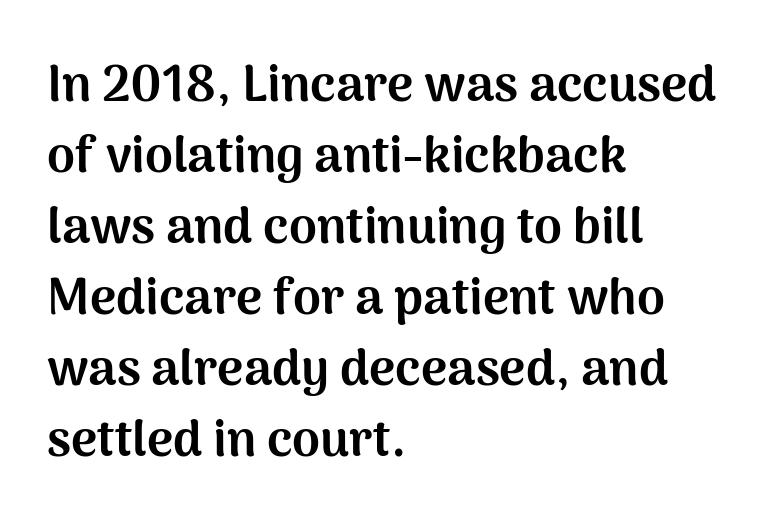
A dark, heavy texture on the line: the type is bold. Posture: straight, roman, zero tilt. The vertical gap from one line to the next is medium. This sample is left-justified, so line endings fall wherever the words run out. The passage shown has conventional tracking throughout.
